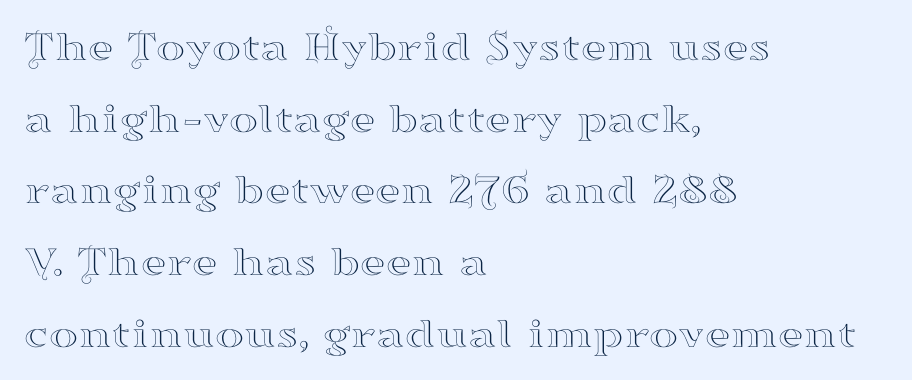
The image shows 44 px wide serif type, upright; set left-aligned, normal line spacing (1.63x), normal letter spacing, not underlined; high stroke contrast and a small x-height.
